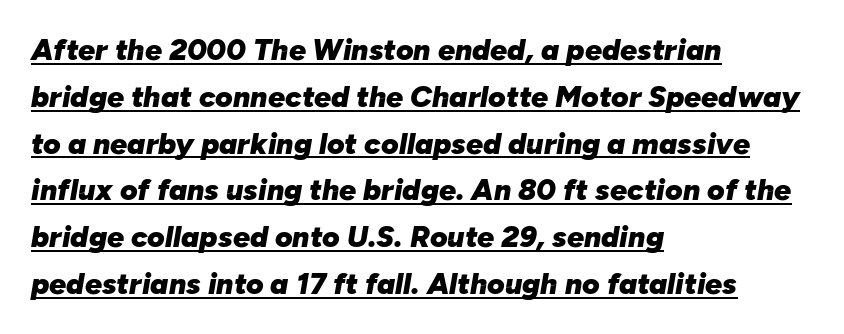
{"italic": "yes", "lean": "right", "slant_degrees": 10, "bold": "yes", "weight": "heavy", "width": "normal", "stroke_contrast": "low", "x_height": "medium", "monospaced": "no", "underline": "yes", "align": "left", "line_spacing": "normal", "line_spacing_ratio": 1.56, "letter_spacing": "normal", "letter_spacing_em": 0.0, "glyph_px": 30}
